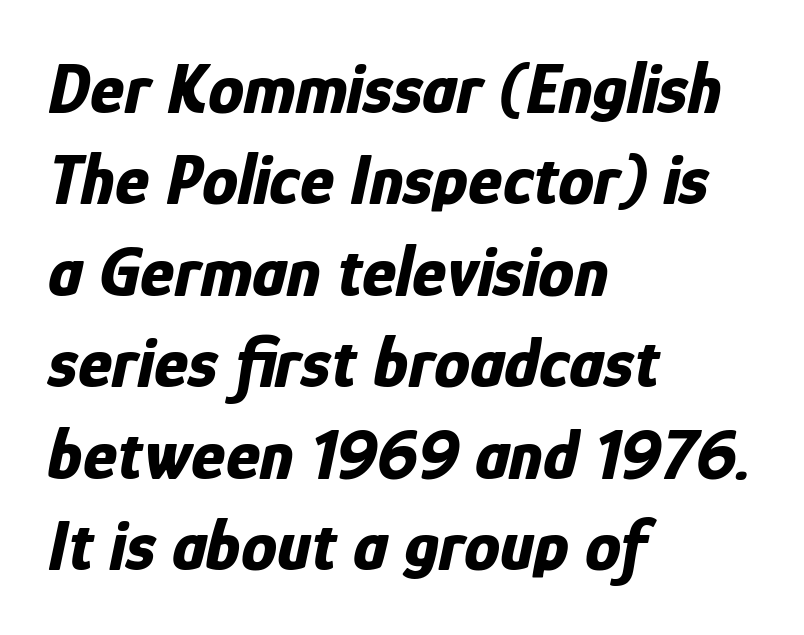
The image shows 72 px bold, condensed type, italic (leaning right); set left-aligned, normal line spacing (1.27x), normal letter spacing, not underlined; low stroke contrast and a medium x-height.
